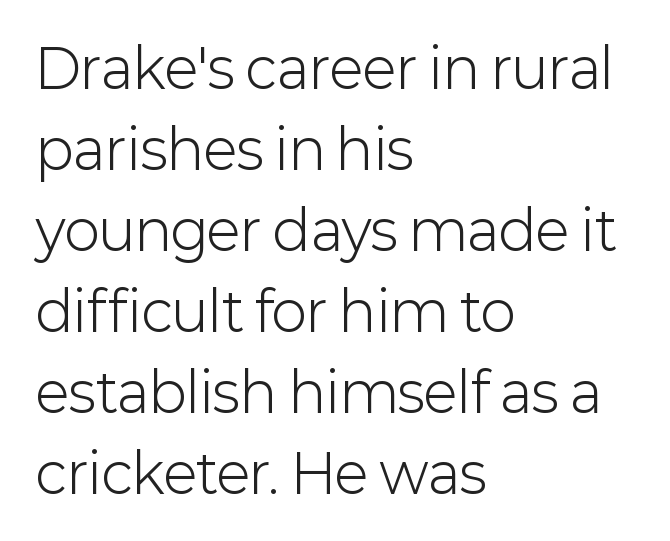
The image shows 54 px light sans-serif type, upright; set left-aligned, normal line spacing (1.5x), normal letter spacing, not underlined; low stroke contrast and a medium x-height.
